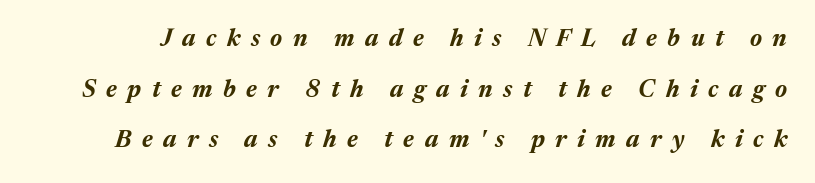
The image shows 24 px bold type, italic (leaning right); set loose line spacing (2.11x), unusually wide letter spacing (+0.44 em), not underlined.
